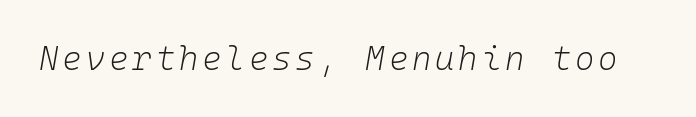
The image shows 33 px light type, italic (leaning right), monospaced; set not underlined; low stroke contrast and a medium x-height.
